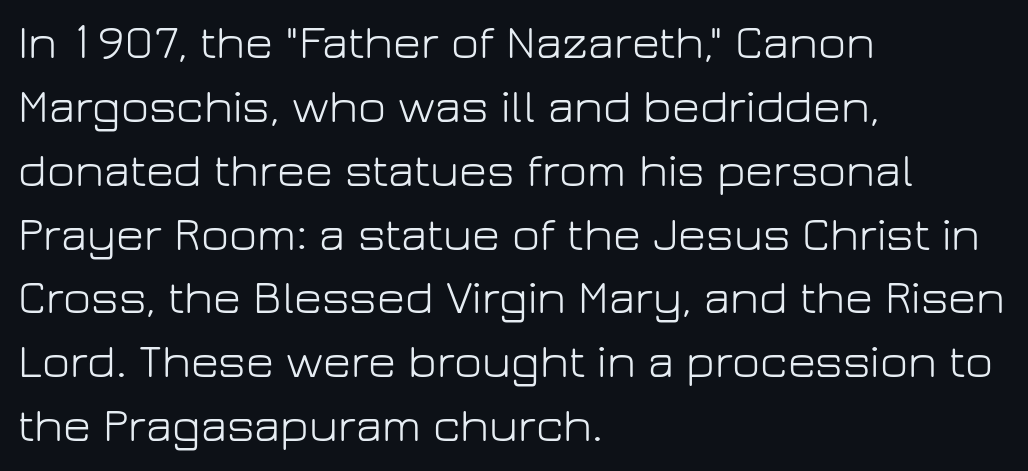
Left-aligned paragraph, ragged on the right. Nope, not italic — everything's standing straight. Clear beneath every line of the passage. The cut favours lightness, reaching ordinary text weight at its darkest. Serifs: no, the terminals of the letterforms are clean.
